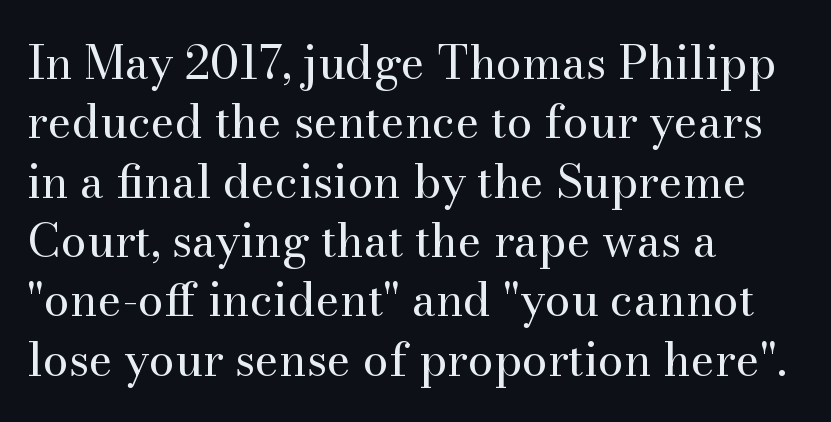
Q: Is the text bold? A: No.
Q: Is the text italic (slanted)? A: No, it is upright.
Q: Is the typeface a serif or a sans-serif typeface? A: Serif.
Q: Is the text underlined? A: No.
Q: How is the paragraph aligned? A: Left-aligned.
Q: Is the spacing between letters normal or unusually wide? A: Normal.
Q: Is the spacing between lines tight, normal or loose? A: Normal.
Q: Width (condensed, normal, or wide)? A: Normal.
Q: Stroke contrast? A: Medium.
Q: x-height? A: Small.
Q: Monospaced? A: No.
